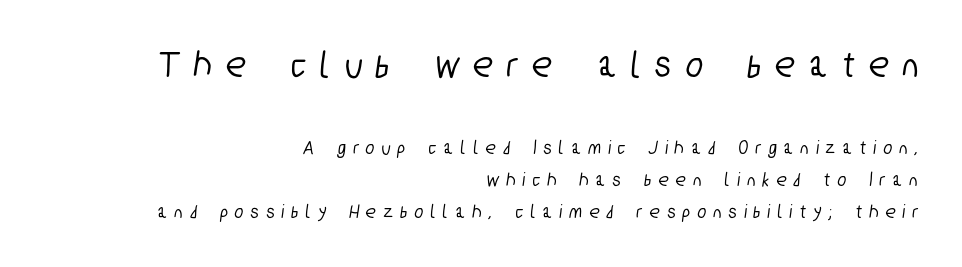
{"serif": "no", "width": "condensed", "stroke_contrast": "low", "x_height": "medium", "monospaced": "no", "underline": "no", "align": "right", "line_spacing": "normal", "line_spacing_ratio": 1.59, "letter_spacing": "wide", "letter_spacing_em": 0.39, "larger_block": "first", "size_ratio": 1.95, "glyph_px": 39}
